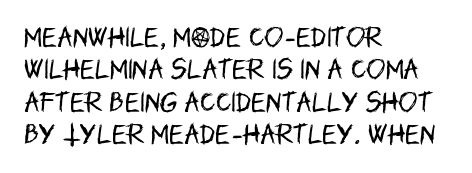
The tracking reads as untouched default to a designer's eye. Layout note: lines flush left. Students, observe: this is what conventionally led text looks like. Underline: absent.
